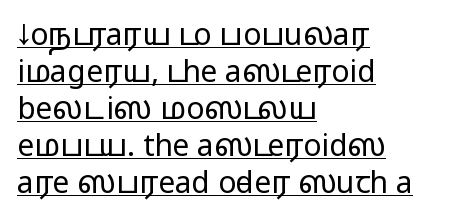
The image shows 30 px wide sans-serif type, upright; set left-aligned, line spacing 1.23x, normal letter spacing, underlined; medium stroke contrast.
